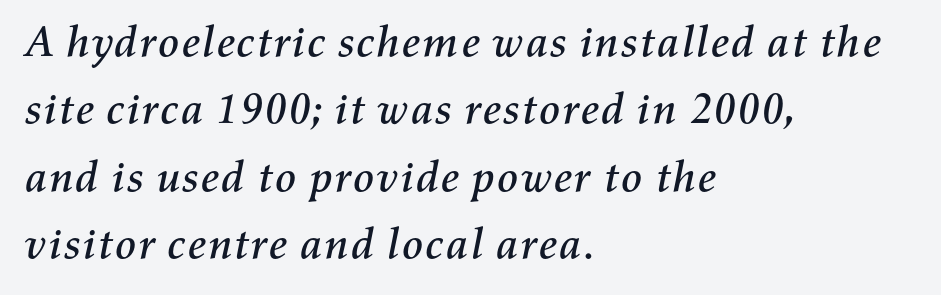
The image shows 44 px text type, italic (leaning right); set left-aligned, normal line spacing (1.53x), normal letter spacing, not underlined; medium stroke contrast and a medium x-height.
